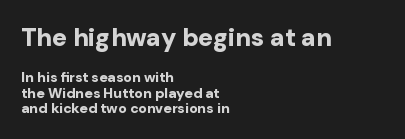
{"italic": "no", "bold": "yes", "underline": "no", "align": "left", "line_spacing": "tight", "line_spacing_ratio": 1.09, "letter_spacing": "normal", "letter_spacing_em": 0.0, "larger_block": "first", "size_ratio": 1.79, "glyph_px": 25}
